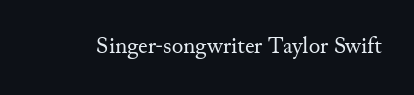
{"italic": "no", "bold": "no", "underline": "no", "letter_spacing": "normal", "letter_spacing_em": 0.0, "glyph_px": 24}
